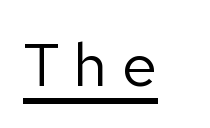
Grotesque or geometric, the face here clearly has no serifs. Substantial extra tracking has been applied to these lines. Is there any slant? The stems are plumb. Compared with undecorated copy, this sample adds a rule below the words.
